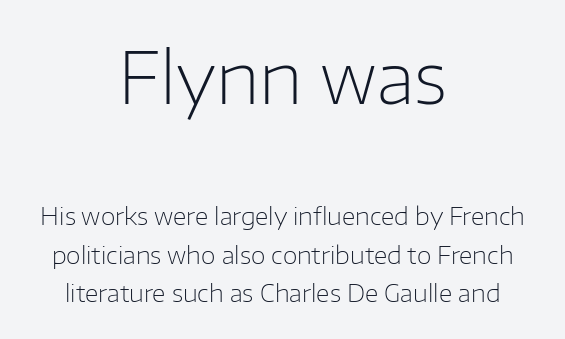
The image shows 71 px light sans-serif type, upright; set centered, normal line spacing (1.6x), normal letter spacing, not underlined; the first (top) block is 2.96x larger; low stroke contrast and a medium x-height.
